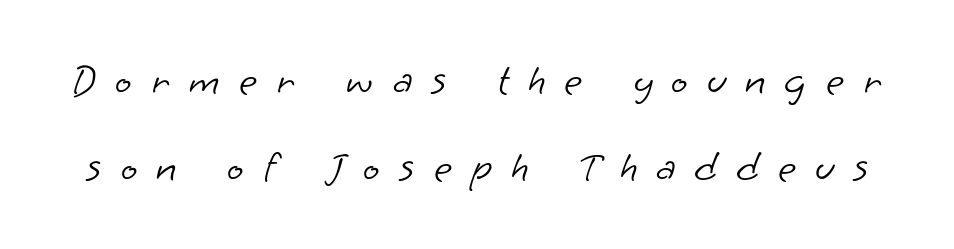
Q: Is the text bold? A: No.
Q: Is the typeface a serif or a sans-serif typeface? A: Sans-serif.
Q: Is the text underlined? A: No.
Q: Is the spacing between letters normal or unusually wide? A: Unusually wide.
Q: Is the spacing between lines tight, normal or loose? A: Loose.
Q: Width (condensed, normal, or wide)? A: Normal.
Q: Stroke contrast? A: Low.
Q: x-height? A: Small.
Q: Monospaced? A: No.
